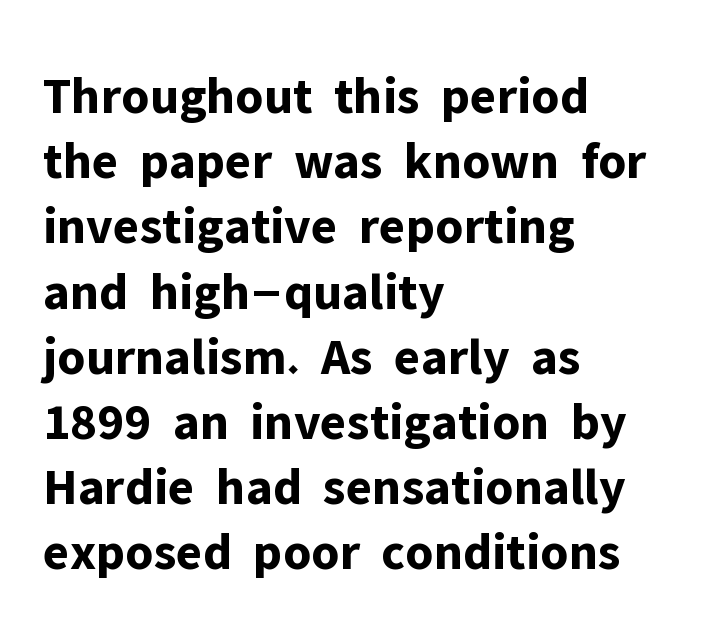
This is roman type, the default non-slanted kind. You can tell from the bare stems that sans-serif type was used. Short and long lines alike share a common starting point at left. Here the glyphs are tracked normally, forming tight word shapes.
